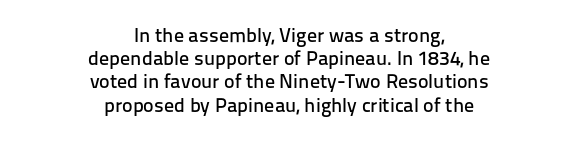
{"italic": "no", "underline": "no", "align": "center", "line_spacing_ratio": 1.16, "letter_spacing": "normal", "letter_spacing_em": 0.0, "glyph_px": 20}
